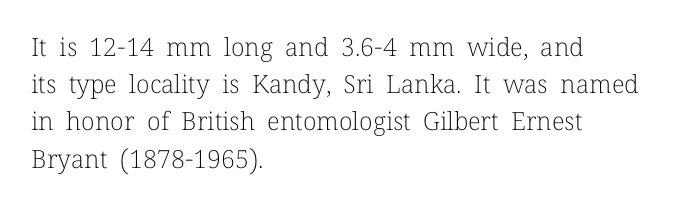
{"italic": "no", "bold": "no", "underline": "no", "align": "left", "line_spacing": "normal", "line_spacing_ratio": 1.49, "letter_spacing": "normal", "letter_spacing_em": 0.0, "glyph_px": 25}
